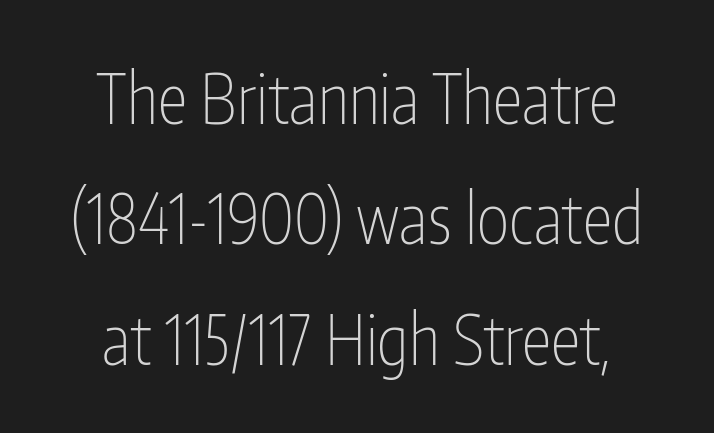
The image shows 68 px thin, condensed sans-serif type, upright; set line spacing 1.77x, normal letter spacing, not underlined; low stroke contrast and a medium x-height.
